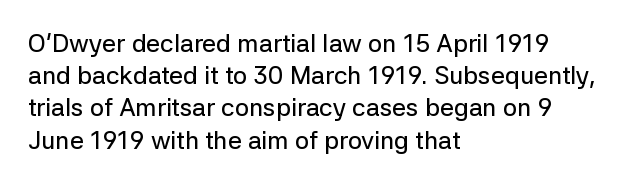
Q: Is the text italic (slanted)? A: No, it is upright.
Q: Is the text underlined? A: No.
Q: How is the paragraph aligned? A: Left-aligned.
Q: Is the spacing between letters normal or unusually wide? A: Normal.
Q: Is the spacing between lines tight, normal or loose? A: Normal.
